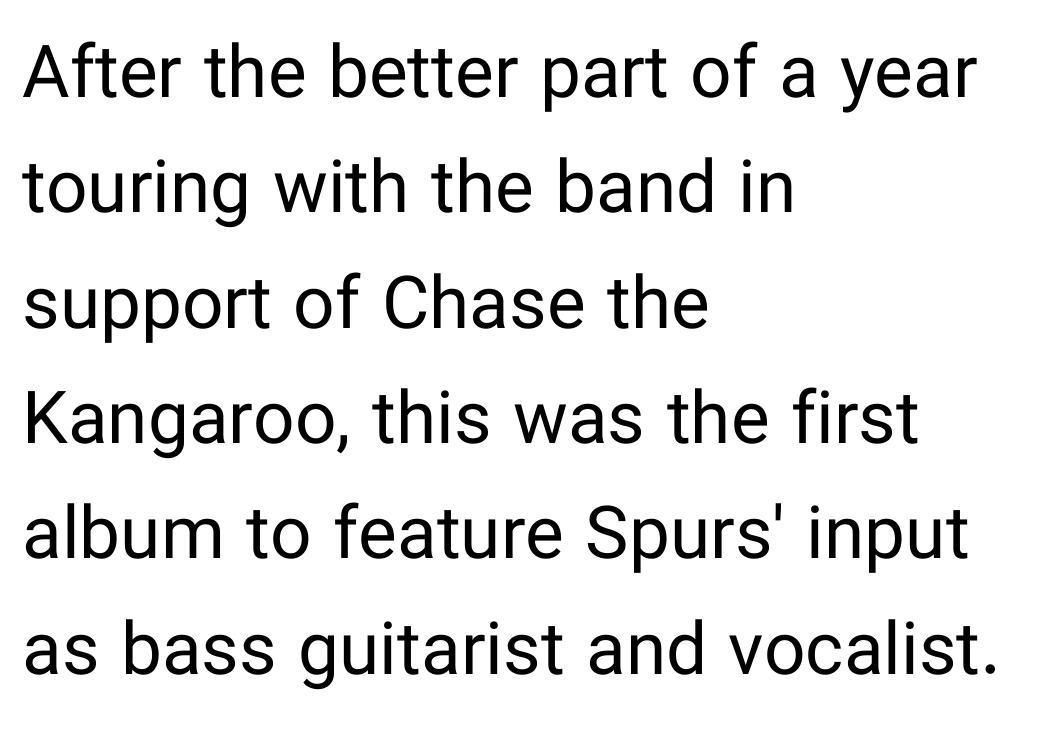
The image shows 73 px regular-weight sans-serif type, upright; set left-aligned, normal line spacing (1.58x), normal letter spacing, not underlined; low stroke contrast and a medium x-height.
